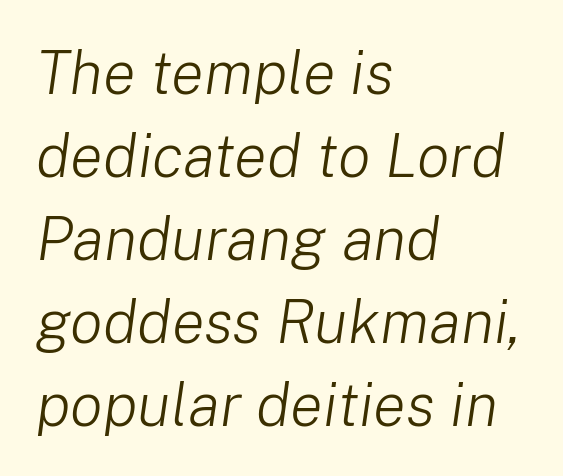
Nothing unusual about the tracking: characters are spaced as the font intends. The cut favours lightness, reaching ordinary text weight at its darkest. Regarding leading, the lines here are spaced in the standard way. Each letter keeps its own natural width here, so spacing adapts to shape.
